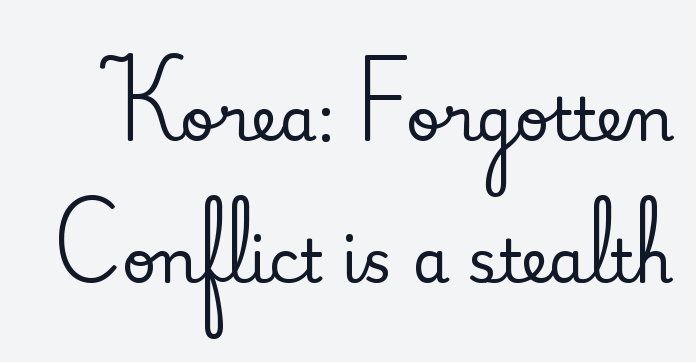
Q: Is the text italic (slanted)? A: No, it is upright.
Q: Is the typeface a serif or a sans-serif typeface? A: Serif.
Q: Is the text underlined? A: No.
Q: Is the spacing between letters normal or unusually wide? A: Normal.
Q: Is the spacing between lines tight, normal or loose? A: Loose.
Q: Width (condensed, normal, or wide)? A: Normal.
Q: Stroke contrast? A: Medium.
Q: x-height? A: Small.
Q: Monospaced? A: No.
